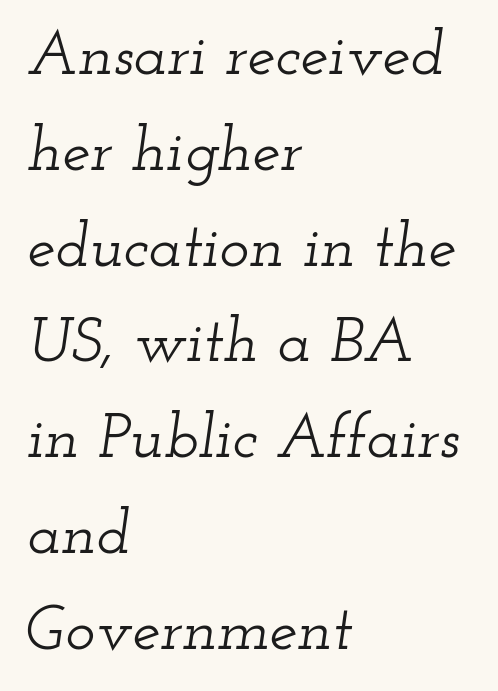
The image shows 63 px wide serif type, italic (leaning right); set left-aligned, normal line spacing (1.52x), normal letter spacing, not underlined; low stroke contrast and a small x-height.
